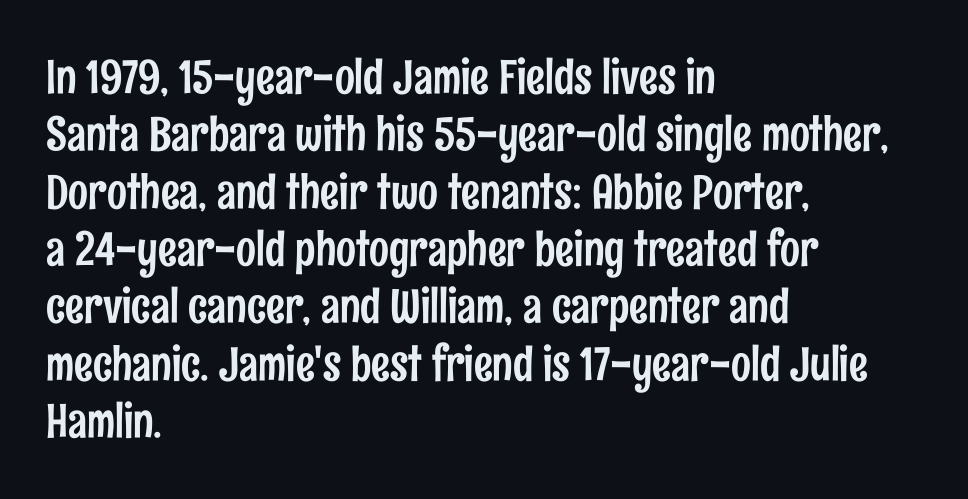
Q: Is the text italic (slanted)? A: No, it is upright.
Q: Is the typeface a serif or a sans-serif typeface? A: Sans-serif.
Q: Is the text underlined? A: No.
Q: How is the paragraph aligned? A: Left-aligned.
Q: Is the spacing between letters normal or unusually wide? A: Normal.
Q: Width (condensed, normal, or wide)? A: Condensed.
Q: Stroke contrast? A: Low.
Q: x-height? A: Medium.
Q: Monospaced? A: No.
